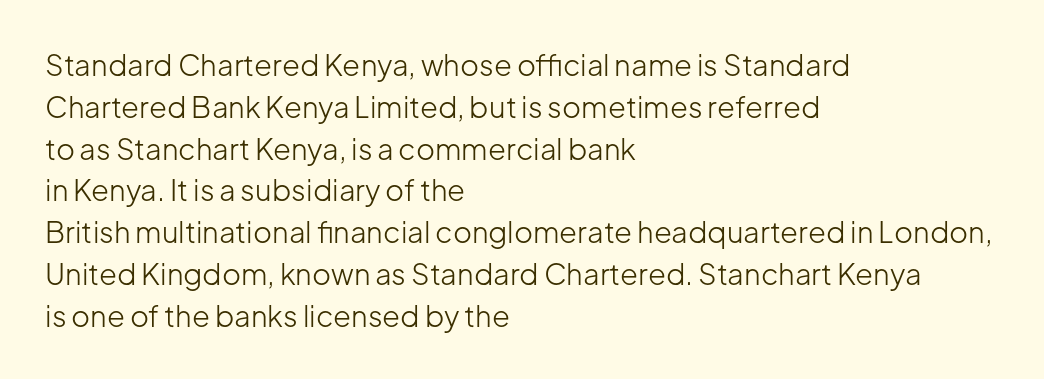
{"serif": "no", "italic": "no", "bold": "no", "weight": "light", "width": "normal", "stroke_contrast": "low", "x_height": "medium", "monospaced": "no", "underline": "no", "align": "left", "line_spacing": "normal", "line_spacing_ratio": 1.44, "letter_spacing": "normal", "letter_spacing_em": 0.0, "glyph_px": 29}
